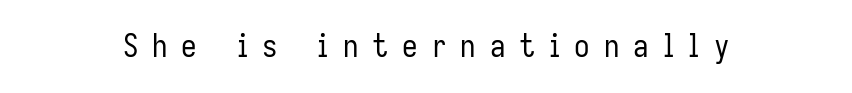
The image shows 31 px regular-weight, condensed sans-serif type, upright; set unusually wide letter spacing (+0.45 em), not underlined; low stroke contrast and a medium x-height.
